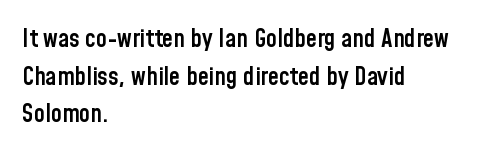
The image shows 25 px text type, upright; set left-aligned, normal line spacing (1.51x), normal letter spacing, not underlined.
